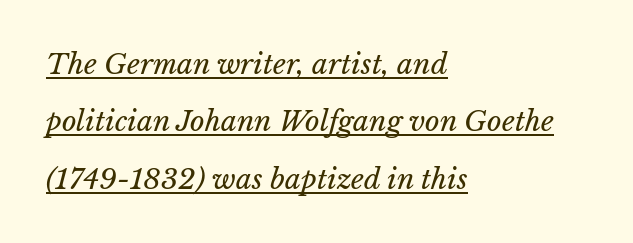
Q: Is the text bold? A: No.
Q: Is the text italic (slanted)? A: Yes, it leans right by about 15 degrees.
Q: Is the text underlined? A: Yes.
Q: How is the paragraph aligned? A: Left-aligned.
Q: Is the spacing between letters normal or unusually wide? A: Normal.
Q: Is the spacing between lines tight, normal or loose? A: Loose.
Q: Width (condensed, normal, or wide)? A: Normal.
Q: Stroke contrast? A: Low.
Q: x-height? A: Medium.
Q: Monospaced? A: No.
